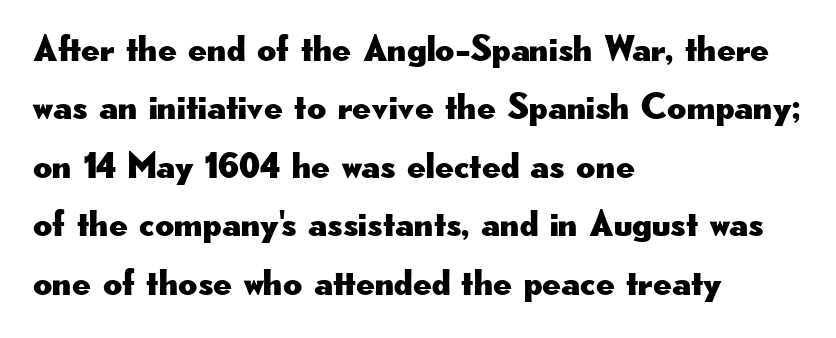
Q: Is the text italic (slanted)? A: No, it is upright.
Q: Is the typeface a serif or a sans-serif typeface? A: Sans-serif.
Q: Is the text underlined? A: No.
Q: How is the paragraph aligned? A: Left-aligned.
Q: Is the spacing between letters normal or unusually wide? A: Normal.
Q: Is the spacing between lines tight, normal or loose? A: Normal.
Q: Width (condensed, normal, or wide)? A: Wide.
Q: Stroke contrast? A: Low.
Q: x-height? A: Small.
Q: Monospaced? A: No.
